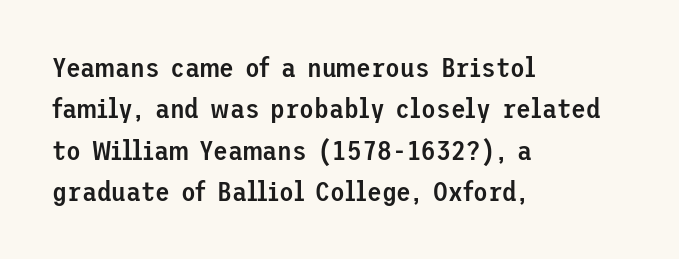
A student would call this left alignment; a typographer would say flush left, rag right. Line spacing here is normal. Tracking value appears to be zero — textbook default spacing. A typesetter would mark this as roman, not italic. Each glyph is drawn with semibold strokes, heavier than normal yet not fully bold. The strip under each line holds only bare page.
